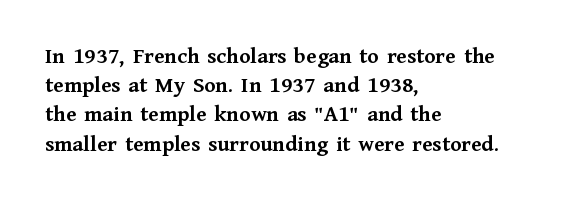
Q: Is the text bold? A: Yes.
Q: Is the text italic (slanted)? A: No, it is upright.
Q: Is the text underlined? A: No.
Q: How is the paragraph aligned? A: Left-aligned.
Q: Is the spacing between letters normal or unusually wide? A: Normal.
Q: Is the spacing between lines tight, normal or loose? A: Normal.
